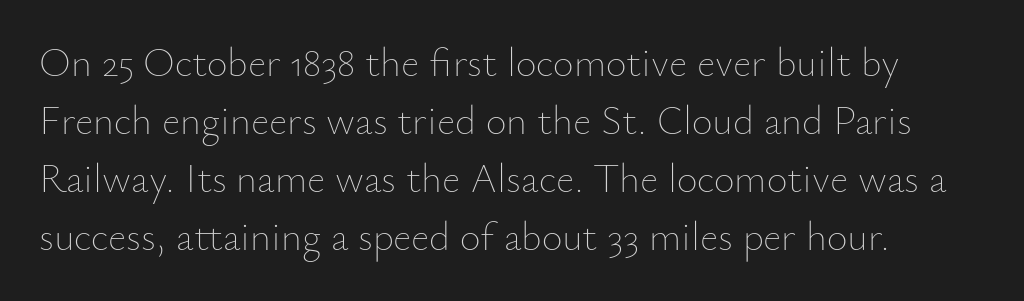
{"italic": "no", "bold": "no", "weight": "thin", "width": "normal", "stroke_contrast": "low", "x_height": "small", "monospaced": "no", "underline": "no", "align": "left", "line_spacing": "normal", "line_spacing_ratio": 1.45, "letter_spacing": "normal", "letter_spacing_em": 0.0, "glyph_px": 40}
